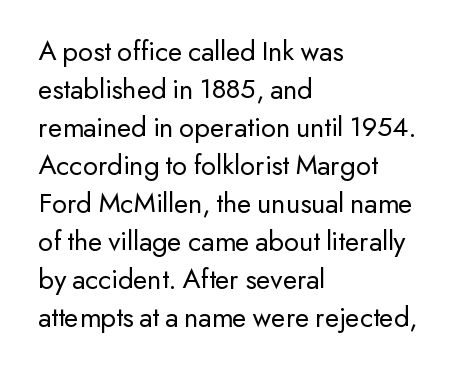
The image shows 29 px regular-weight sans-serif type, upright; set left-aligned, normal line spacing (1.31x), normal letter spacing, not underlined; low stroke contrast and a small x-height.
